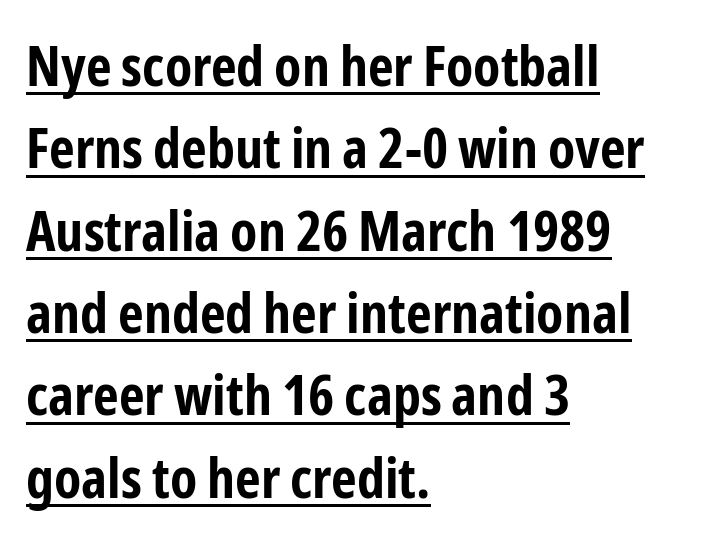
A typesetter would call this leading conventional body-copy spacing. The line texture is even and compact thanks to regular tracking. Nope, not italic — everything's standing straight. Notice how the passage keeps a crisp vertical edge on the left only. Looks like someone drew a line under every word here.
